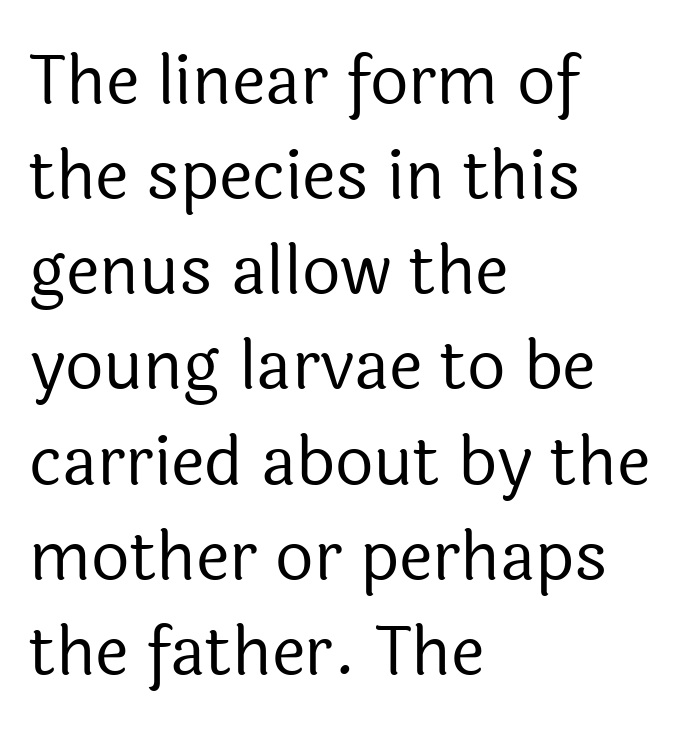
The letters stand straight up with perfectly vertical stems. The passage shown is not bold in any degree. Check under the words: just untouched page. Nope, no serifs anywhere on these letters. Look at the tracking — it's just the regular setting, nothing added. Varying glyph widths throughout — classic text-font behaviour.
